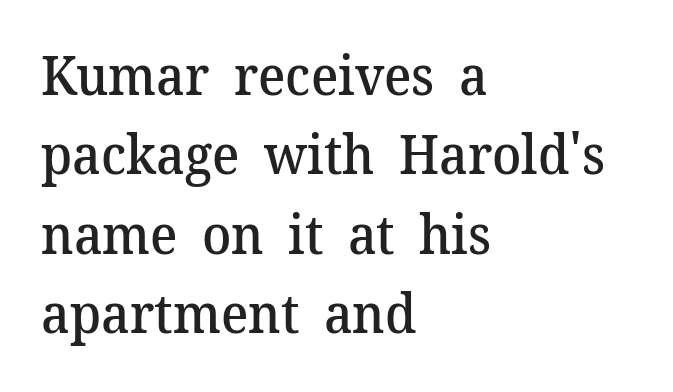
Q: Is the text bold? A: Semi-bold.
Q: Is the text italic (slanted)? A: No, it is upright.
Q: Is the typeface a serif or a sans-serif typeface? A: Serif.
Q: Is the text underlined? A: No.
Q: How is the paragraph aligned? A: Left-aligned.
Q: Is the spacing between letters normal or unusually wide? A: Normal.
Q: Is the spacing between lines tight, normal or loose? A: Normal.
Q: Width (condensed, normal, or wide)? A: Normal.
Q: Stroke contrast? A: Medium.
Q: x-height? A: Medium.
Q: Monospaced? A: No.
